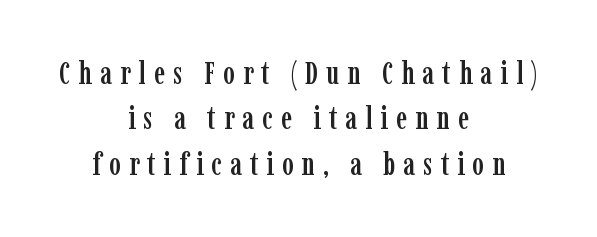
Horizontal bands of white between lines are of average thickness. Where is the straight margin? There isn't one; the lines are centered. These lines are composed in type with serifs. This sample uses expanded letter spacing, leaving extra air between glyphs.
